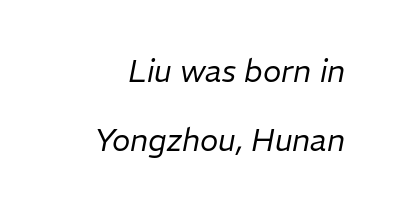
{"italic": "yes", "lean": "right", "slant_degrees": 11, "bold": "no", "weight": "regular", "width": "normal", "stroke_contrast": "low", "x_height": "medium", "monospaced": "no", "underline": "no", "line_spacing": "loose", "line_spacing_ratio": 2.24, "letter_spacing": "normal", "letter_spacing_em": 0.0, "glyph_px": 31}
